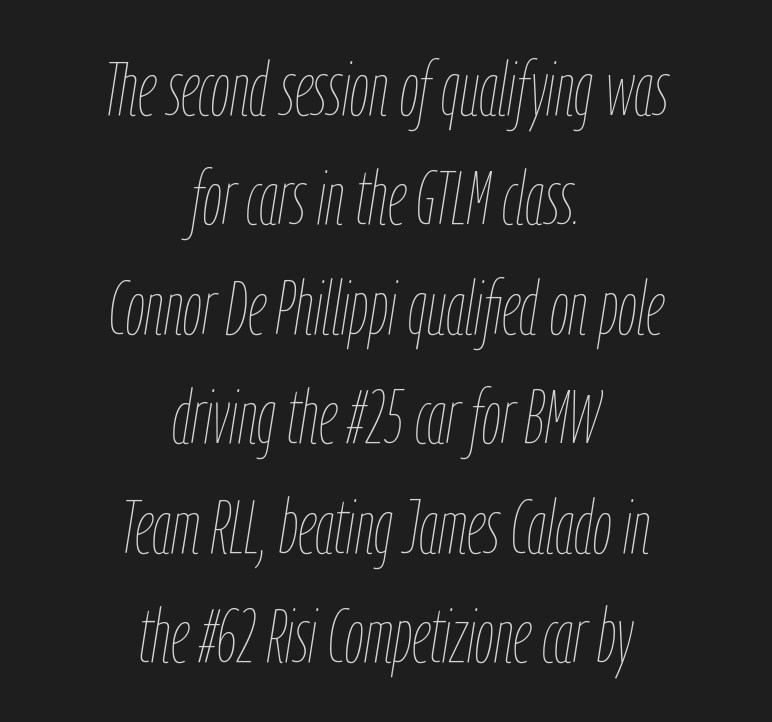
Q: Is the text bold? A: No.
Q: Is the text italic (slanted)? A: Yes, it leans right by about 9 degrees.
Q: Is the text underlined? A: No.
Q: How is the paragraph aligned? A: Centered.
Q: Is the spacing between letters normal or unusually wide? A: Normal.
Q: Is the spacing between lines tight, normal or loose? A: Normal.
Q: Width (condensed, normal, or wide)? A: Condensed.
Q: Stroke contrast? A: Low.
Q: x-height? A: Medium.
Q: Monospaced? A: No.
